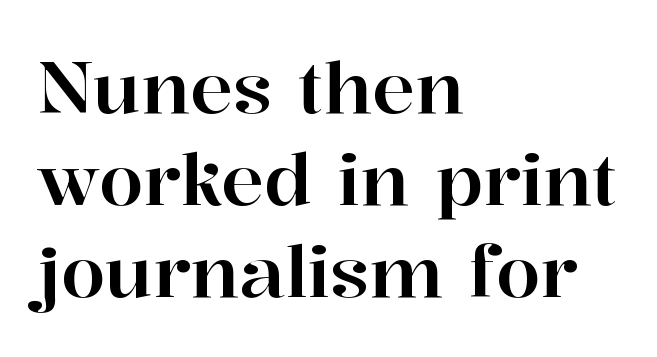
{"serif": "yes", "italic": "no", "width": "normal", "stroke_contrast": "high", "x_height": "medium", "monospaced": "no", "underline": "no", "align": "left", "line_spacing": "normal", "line_spacing_ratio": 1.28, "letter_spacing": "normal", "letter_spacing_em": 0.0, "glyph_px": 72}
